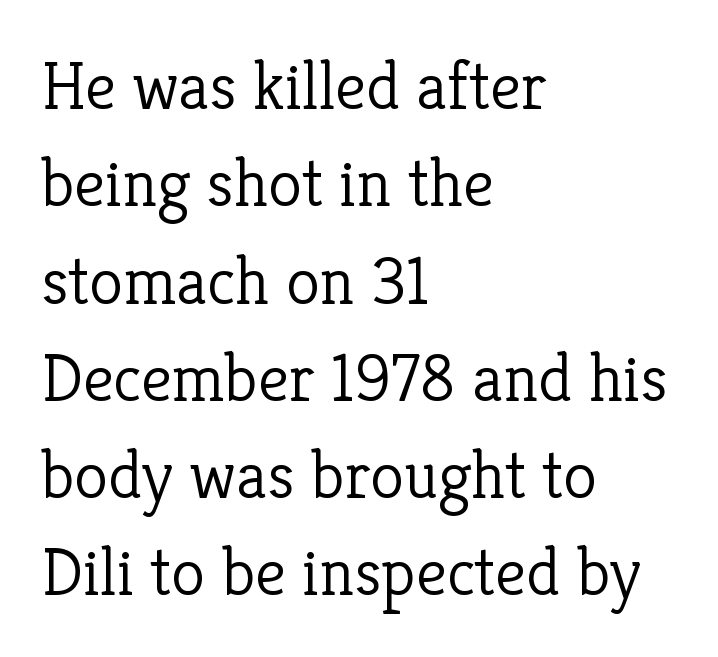
These lines are rendered in a variable-pitch font. This sample keeps an unexceptional amount of space between lines. Every character sits straight up, as roman type does. The glyphs in this specimen are seriffed.
